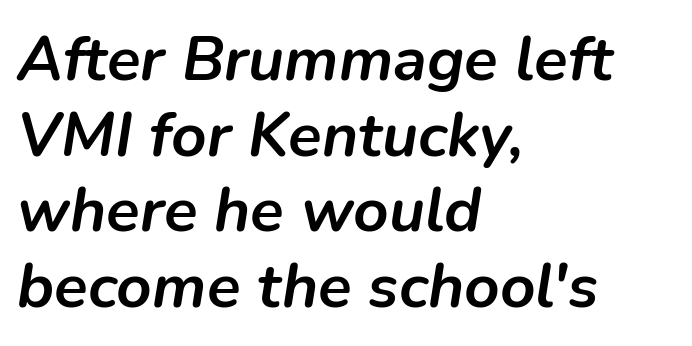
Check the space under the baseline: it is left empty. The lines in this sample share a left origin and differ only in where they stop. The typography opts for an oblique posture over an upright one. Summary of weight: heavy, a full bold. This sample has the flowing, uneven cadence of proportional lettering. Observe the ordinary spacing: letters are neighbours, not strangers.
